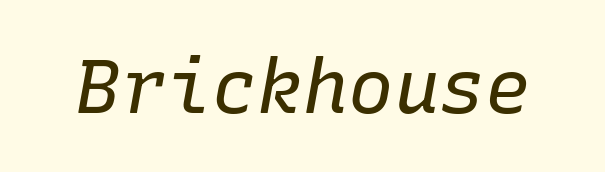
Q: Is the text bold? A: No.
Q: Is the text italic (slanted)? A: Yes, it leans right by about 10 degrees.
Q: Is the text underlined? A: No.
Q: Is the spacing between letters normal or unusually wide? A: Normal.
Q: Width (condensed, normal, or wide)? A: Normal.
Q: Stroke contrast? A: Low.
Q: x-height? A: Medium.
Q: Monospaced? A: Yes.
